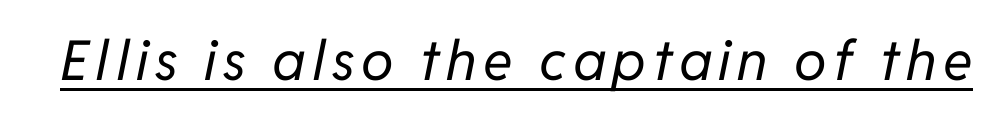
The typeface has the unassuming heft of standard copy or less. Honestly, the underline is the first thing you notice here. Emphasis-style slanted type is in use. Varying glyph widths throughout — classic text-font behaviour.
